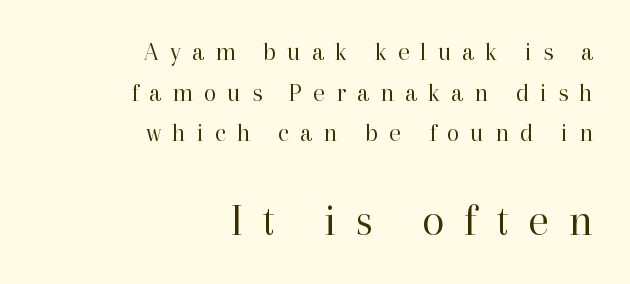
The image shows 46 px regular-weight serif type, upright; set right-aligned, normal line spacing (1.56x), unusually wide letter spacing (+0.42 em), not underlined; the second (bottom) block is 1.77x larger; high stroke contrast and a medium x-height.
